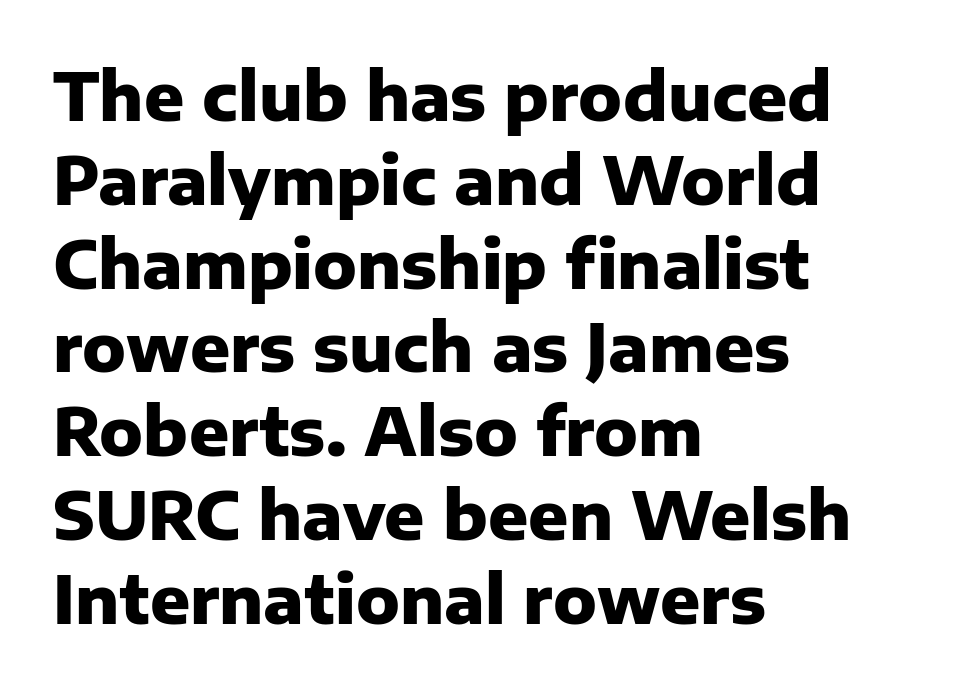
The lines in this sample share a left origin and differ only in where they stop. The zone under the glyphs is completely vacant. A normal amount of white space separates one row of letters from the next. Here the glyphs are tracked normally, forming tight word shapes. Every stem runs plumb, perpendicular to the baseline. Font category for this specimen: sans-serif.
